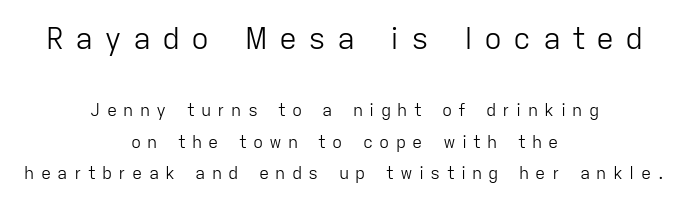
The image shows 30 px light sans-serif type, upright; set centered, line spacing 1.85x, unusually wide letter spacing (+0.37 em), not underlined; the first (top) block is 1.76x larger; low stroke contrast and a medium x-height.
